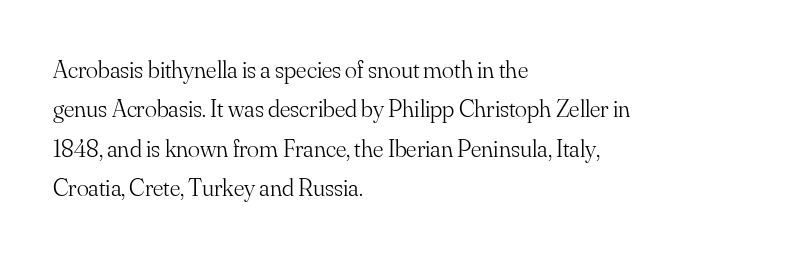
Q: Is the text bold? A: No.
Q: Is the text italic (slanted)? A: No, it is upright.
Q: Is the text underlined? A: No.
Q: How is the paragraph aligned? A: Left-aligned.
Q: Is the spacing between letters normal or unusually wide? A: Normal.
Q: Is the spacing between lines tight, normal or loose? A: Normal.
